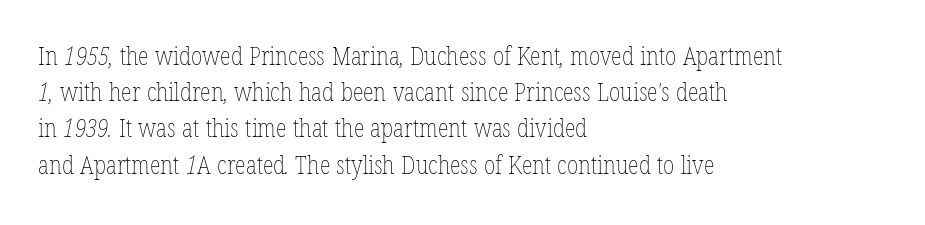
{"bold": "no", "underline": "no", "align": "left", "line_spacing": "normal", "line_spacing_ratio": 1.45, "letter_spacing": "normal", "letter_spacing_em": 0.0, "glyph_px": 25}
